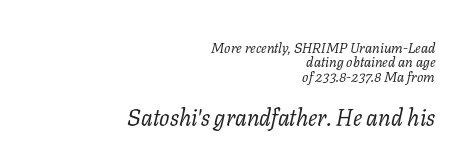
The image shows 23 px text type, italic (leaning right); set right-aligned, tight line spacing (1.03x), normal letter spacing, not underlined; the second (bottom) block is 1.64x larger.
